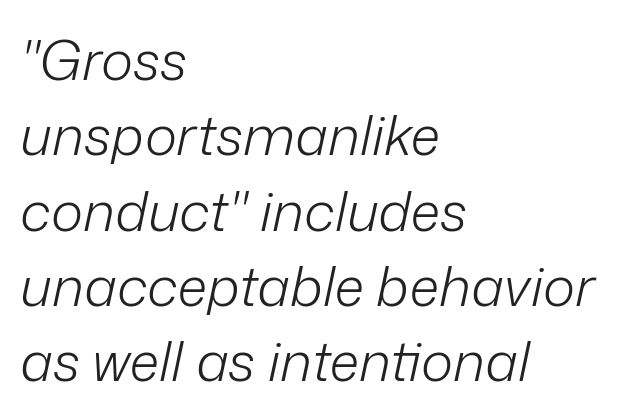
The image shows 55 px light type, italic (leaning right); set left-aligned, normal line spacing (1.37x), normal letter spacing, not underlined; low stroke contrast and a medium x-height.
